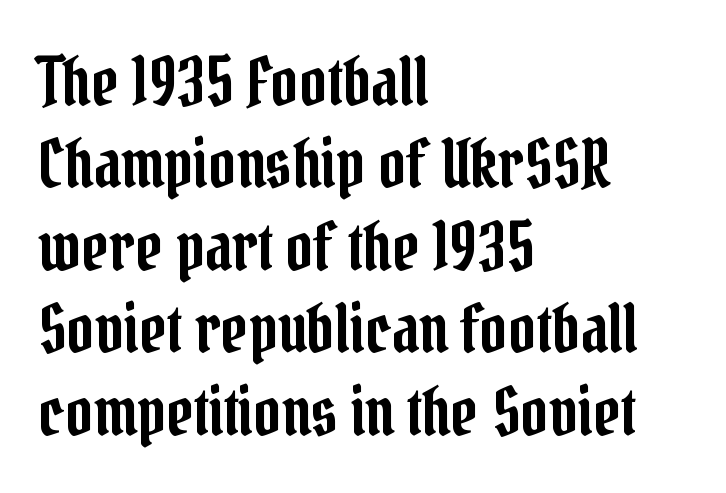
Q: Is the text italic (slanted)? A: No, it is upright.
Q: Is the typeface a serif or a sans-serif typeface? A: Serif.
Q: Is the text underlined? A: No.
Q: How is the paragraph aligned? A: Left-aligned.
Q: Is the spacing between letters normal or unusually wide? A: Normal.
Q: Width (condensed, normal, or wide)? A: Condensed.
Q: Stroke contrast? A: Low.
Q: x-height? A: Medium.
Q: Monospaced? A: No.
